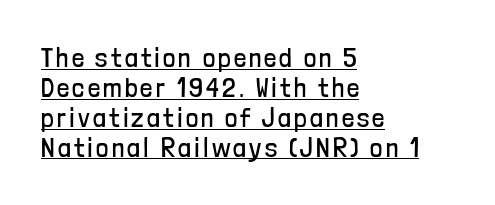
The image shows 27 px text type, upright; set left-aligned, tight line spacing (1.11x), underlined.
